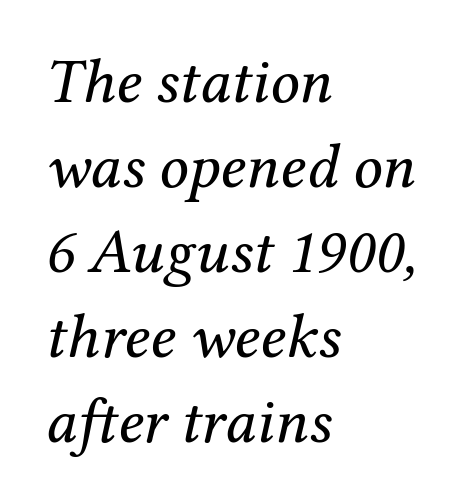
{"serif": "yes", "italic": "yes", "lean": "right", "slant_degrees": 12, "bold": "no", "weight": "regular", "width": "normal", "stroke_contrast": "medium", "x_height": "medium", "monospaced": "no", "underline": "no", "align": "left", "line_spacing": "normal", "line_spacing_ratio": 1.33, "letter_spacing": "normal", "letter_spacing_em": 0.0, "glyph_px": 64}
